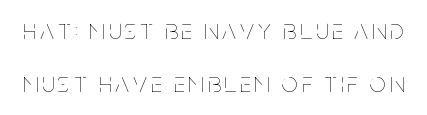
The image shows 28 px thin, condensed type, upright; set line spacing 1.88x, not underlined; low stroke contrast and a large x-height.
